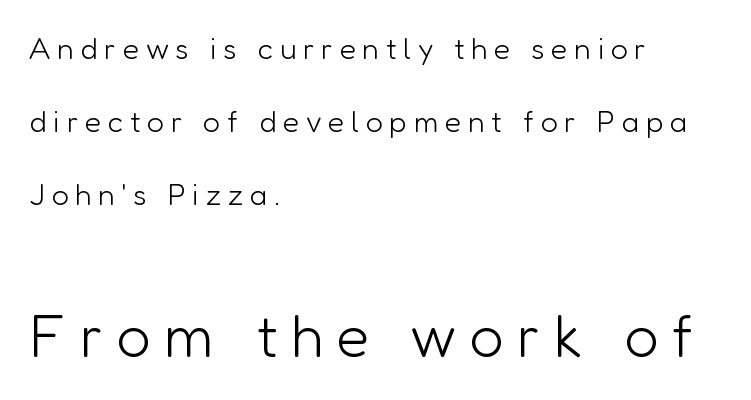
Look at the glyph heights: the lower group is clearly the bigger setting. The rendering uses a large line-height, opening up the rows. A typesetter would call this proportional, since set widths differ per character. Typeset ragged right — the left edge is the straight one. Underlining? Definitely not there. The font is comparable to plain body text, perhaps lighter.
